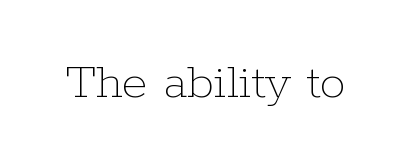
Q: Is the text bold? A: No.
Q: Is the text italic (slanted)? A: No, it is upright.
Q: Is the text underlined? A: No.
Q: Is the spacing between letters normal or unusually wide? A: Normal.
Q: Width (condensed, normal, or wide)? A: Normal.
Q: Stroke contrast? A: Low.
Q: x-height? A: Medium.
Q: Monospaced? A: No.
